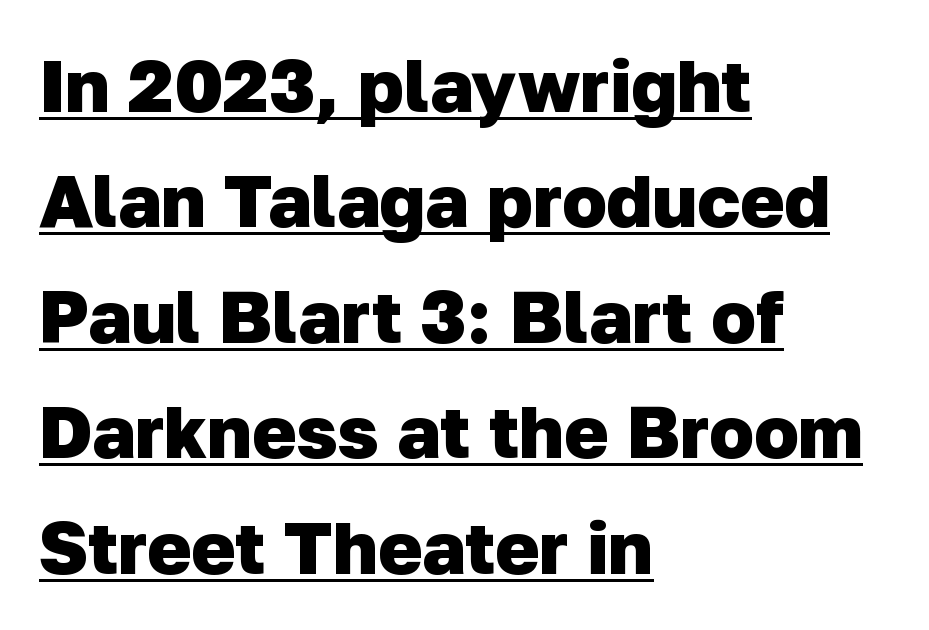
Every row of glyphs begins at an identical x-position on the left. The rows are spaced the way most documents space them. Proportional: the letters do not fall into vertical columns. Does the weight exceed regular? Yes, all the way to bold. The passage shown is underscored from start to finish. These lines are composed in type without serifs.
